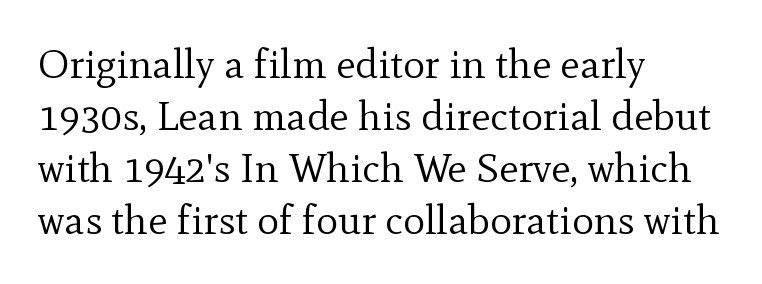
The image shows 41 px regular-weight serif type, upright; set left-aligned, normal line spacing (1.27x), normal letter spacing, not underlined; a small x-height.
